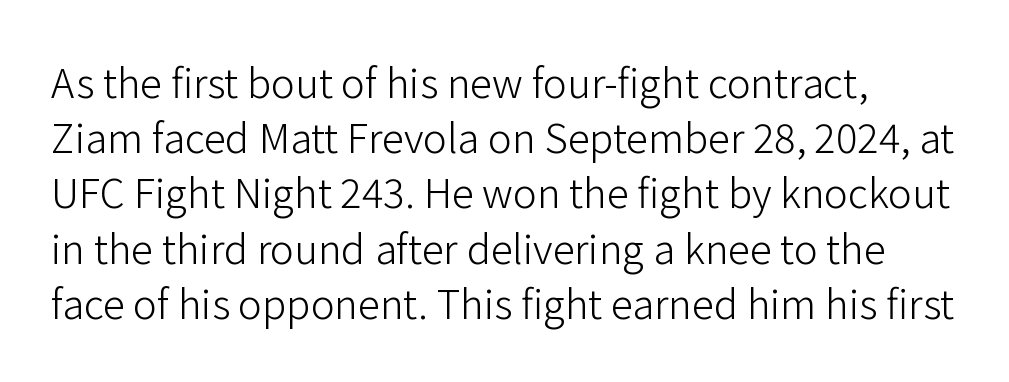
A roman cut, with each character standing at attention. The passage shown stacks its lines at a standard gap. Do the characters align in a grid? No, the font is proportional. Lines of text with bare space underneath. Does the type have serifs? No, each stem ends abruptly. Stroke thickness stays within the range of a standard reading face or lighter.
